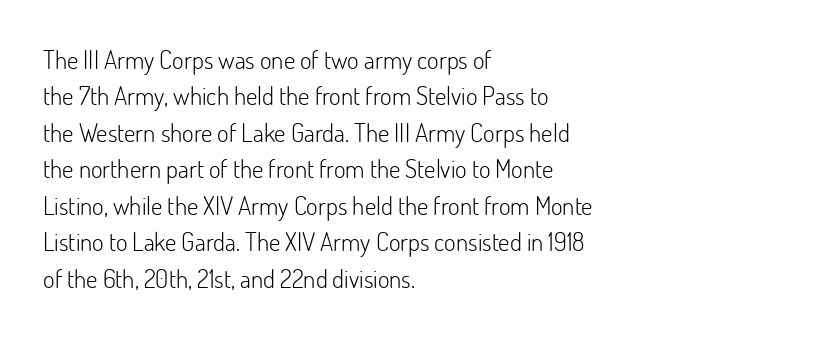
{"italic": "no", "bold": "no", "underline": "no", "align": "left", "line_spacing": "normal", "line_spacing_ratio": 1.46, "letter_spacing": "normal", "letter_spacing_em": 0.0, "glyph_px": 25}
